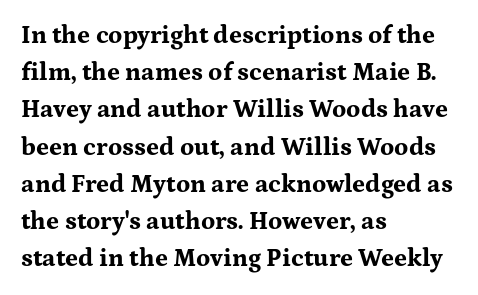
The image shows 25 px bold type, upright; set left-aligned, normal line spacing (1.49x), normal letter spacing, not underlined.
